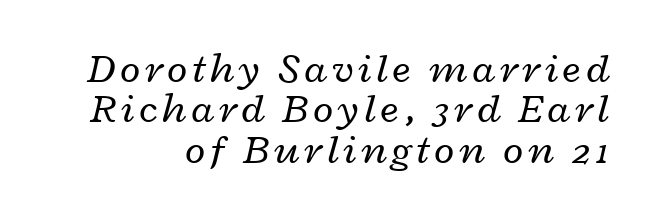
{"italic": "yes", "lean": "right", "slant_degrees": 12, "bold": "no", "weight": "regular", "width": "wide", "stroke_contrast": "low", "x_height": "medium", "monospaced": "no", "underline": "no", "line_spacing": "tight", "line_spacing_ratio": 0.96, "glyph_px": 42}
